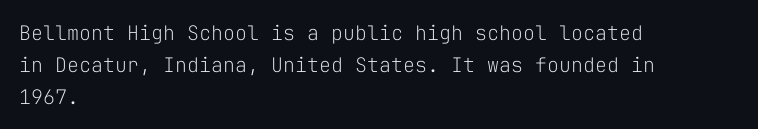
The image shows 20 px text type, upright; set left-aligned, normal line spacing (1.6x), normal letter spacing, not underlined.
